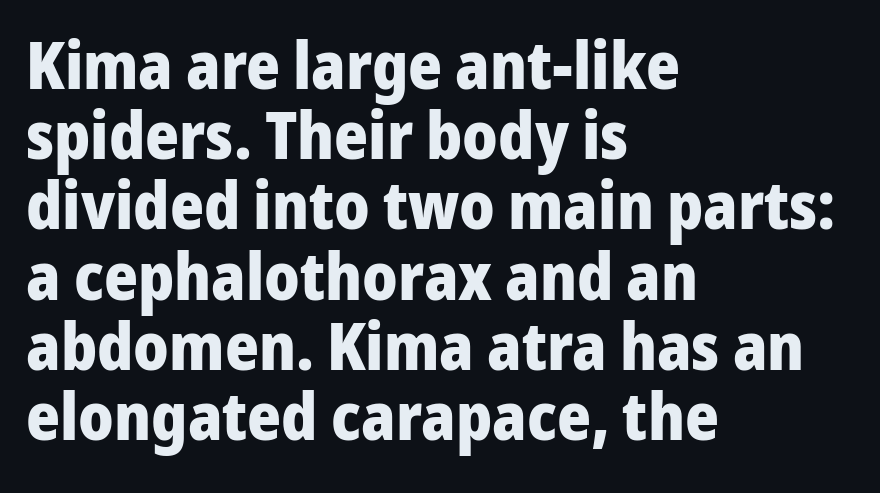
The image shows 65 px heavy sans-serif type, upright; set left-aligned, tight line spacing (1.08x), normal letter spacing, not underlined; low stroke contrast and a medium x-height.
